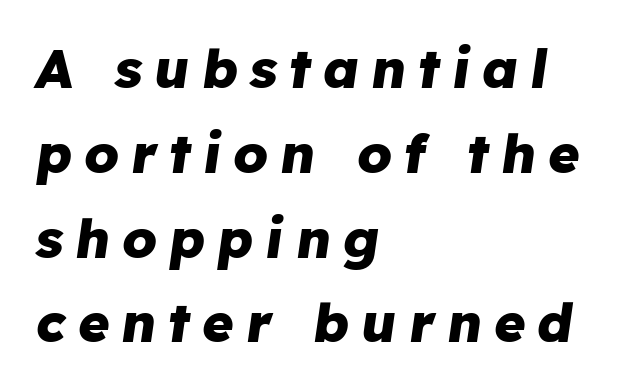
The image shows 54 px heavy type, italic (leaning right); set left-aligned, normal line spacing (1.57x), unusually wide letter spacing (+0.22 em), not underlined; low stroke contrast and a medium x-height.
